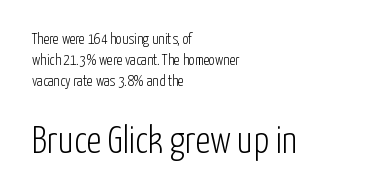
{"serif": "no", "italic": "no", "bold": "no", "weight": "light", "width": "condensed", "stroke_contrast": "low", "x_height": "medium", "monospaced": "no", "underline": "no", "align": "left", "line_spacing": "normal", "line_spacing_ratio": 1.39, "letter_spacing": "normal", "letter_spacing_em": 0.0, "larger_block": "second", "size_ratio": 2.53, "glyph_px": 38}
